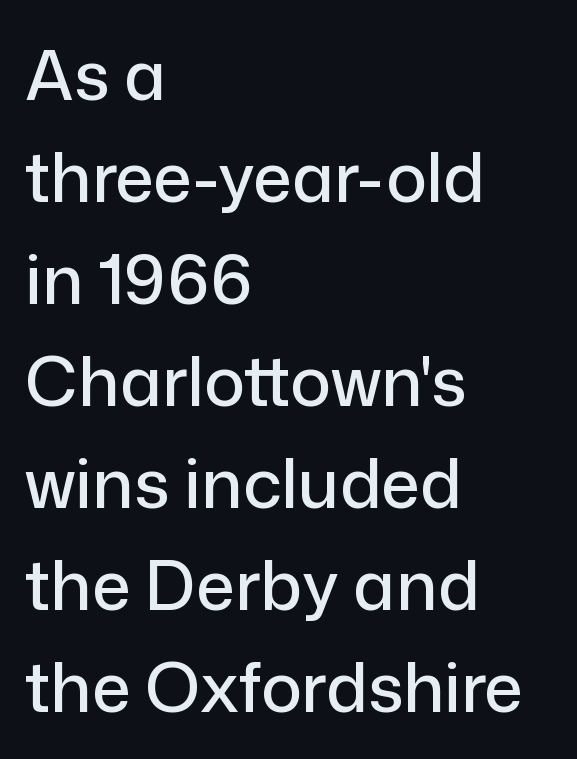
{"serif": "no", "italic": "no", "width": "normal", "stroke_contrast": "low", "x_height": "medium", "monospaced": "no", "underline": "no", "align": "left", "line_spacing": "normal", "line_spacing_ratio": 1.5, "letter_spacing": "normal", "letter_spacing_em": 0.0, "glyph_px": 68}
